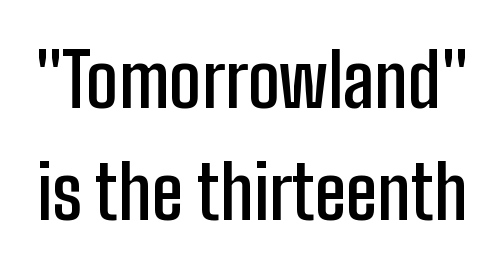
The image shows 74 px semibold, condensed sans-serif type, upright; set normal line spacing (1.52x), normal letter spacing, not underlined; low stroke contrast and a medium x-height.
